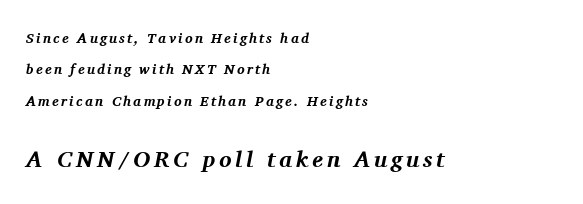
{"italic": "yes", "lean": "right", "slant_degrees": 11, "bold": "yes", "underline": "no", "align": "left", "line_spacing": "loose", "line_spacing_ratio": 2.25, "larger_block": "second", "size_ratio": 1.64, "glyph_px": 23}
